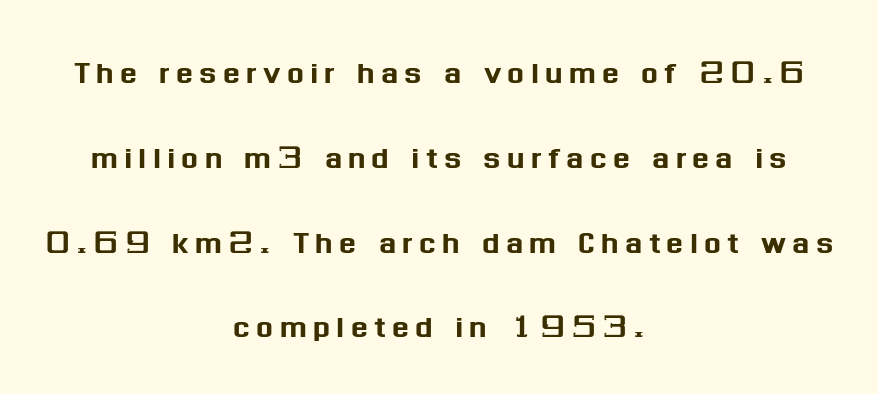
The paragraph shown floats in the horizontal middle. Rows of type keep a wide berth in the vertical direction. Each letter keeps its own natural width here, so spacing adapts to shape. The string is rendered with underlining switched off. The lettering holds an erect, upright posture throughout. The text was rendered using a sans face with plain stroke endings.
